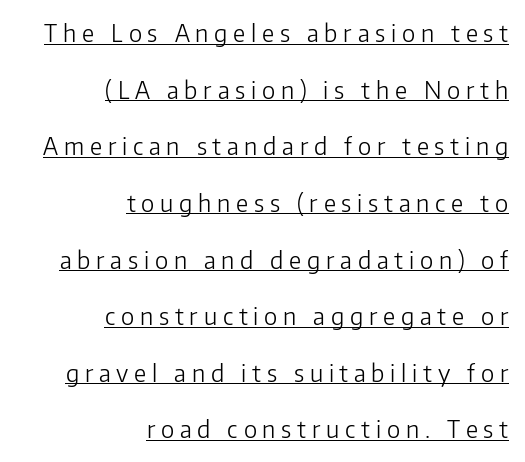
{"italic": "no", "bold": "no", "underline": "yes", "align": "right", "line_spacing": "loose", "line_spacing_ratio": 2.36, "letter_spacing": "wide", "letter_spacing_em": 0.24, "glyph_px": 24}
